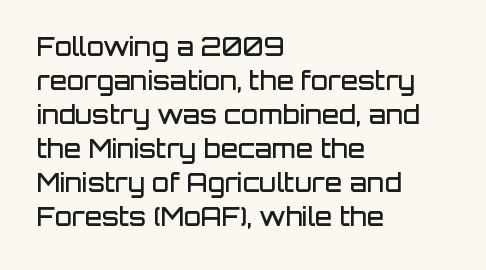
{"italic": "no", "bold": "semi", "underline": "no", "align": "left", "line_spacing": "normal", "line_spacing_ratio": 1.36, "letter_spacing": "normal", "letter_spacing_em": 0.0, "glyph_px": 25}
